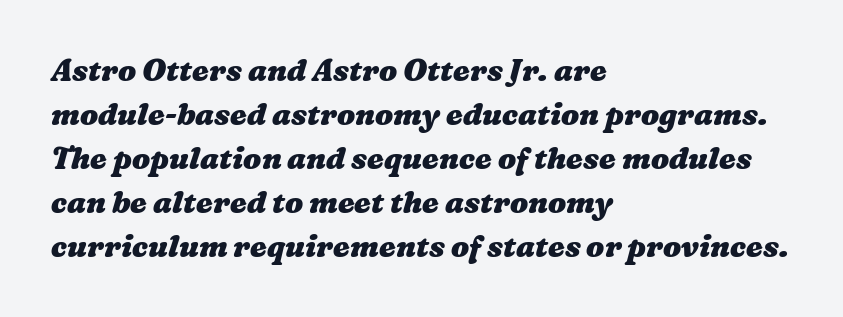
Q: Is the text bold? A: Yes.
Q: Is the text underlined? A: No.
Q: How is the paragraph aligned? A: Left-aligned.
Q: Is the spacing between letters normal or unusually wide? A: Normal.
Q: Is the spacing between lines tight, normal or loose? A: Normal.
Q: Width (condensed, normal, or wide)? A: Wide.
Q: Stroke contrast? A: Medium.
Q: x-height? A: Medium.
Q: Monospaced? A: No.
